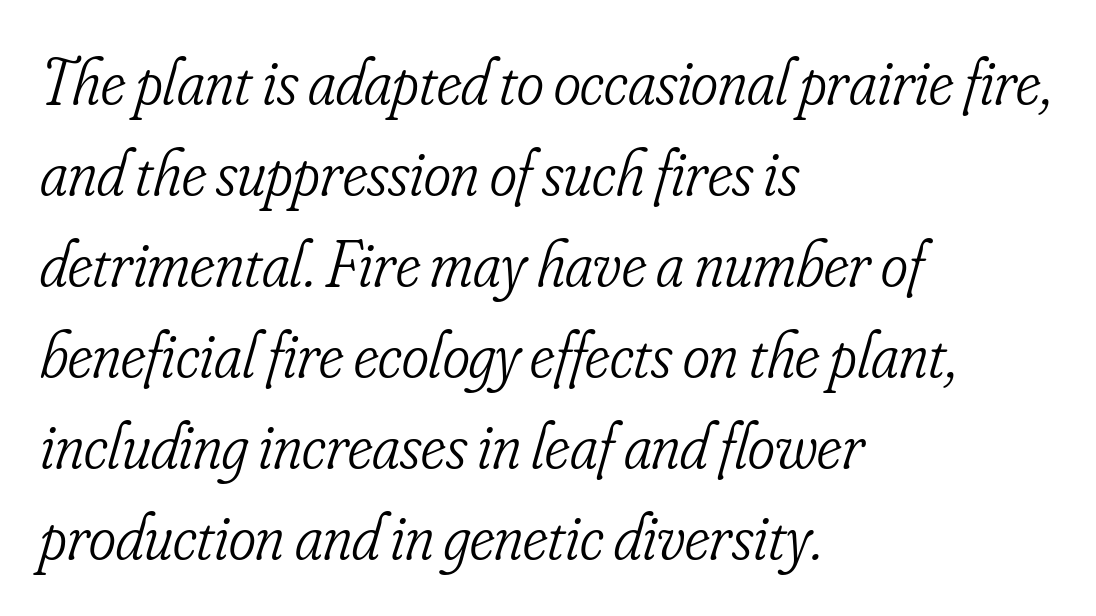
Q: Is the text bold? A: No.
Q: Is the text italic (slanted)? A: Yes, it leans right by about 16 degrees.
Q: Is the typeface a serif or a sans-serif typeface? A: Serif.
Q: Is the text underlined? A: No.
Q: How is the paragraph aligned? A: Left-aligned.
Q: Is the spacing between letters normal or unusually wide? A: Normal.
Q: Is the spacing between lines tight, normal or loose? A: Normal.
Q: Width (condensed, normal, or wide)? A: Condensed.
Q: Stroke contrast? A: Low.
Q: x-height? A: Small.
Q: Monospaced? A: No.
